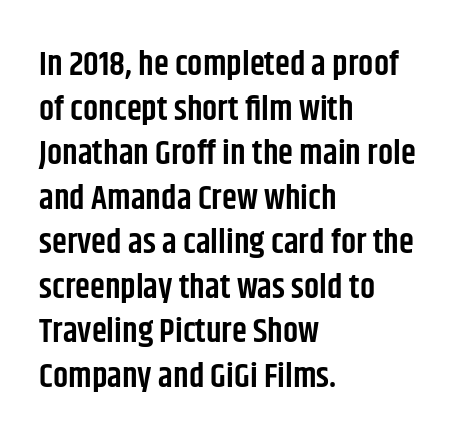
Q: Is the text bold? A: Semi-bold.
Q: Is the text italic (slanted)? A: No, it is upright.
Q: Is the typeface a serif or a sans-serif typeface? A: Sans-serif.
Q: Is the text underlined? A: No.
Q: How is the paragraph aligned? A: Left-aligned.
Q: Is the spacing between letters normal or unusually wide? A: Normal.
Q: Is the spacing between lines tight, normal or loose? A: Normal.
Q: Width (condensed, normal, or wide)? A: Condensed.
Q: Stroke contrast? A: Low.
Q: x-height? A: Large.
Q: Monospaced? A: No.
